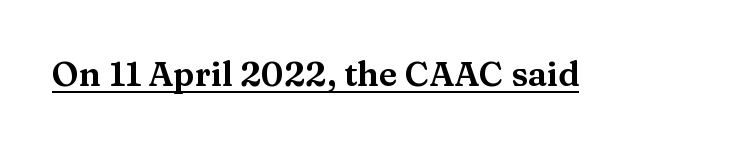
You can tell from the footed stems that serif type was used. Proportional: the letters do not fall into vertical columns. Does the lettering tilt? It doesn't — this is upright. Underlined type.
